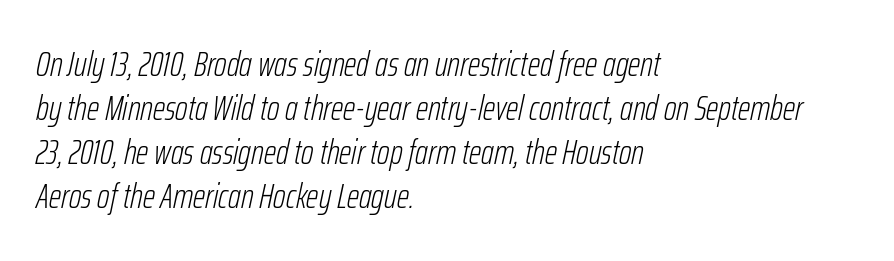
{"italic": "yes", "lean": "right", "slant_degrees": 12, "bold": "no", "weight": "light", "width": "condensed", "stroke_contrast": "low", "x_height": "medium", "monospaced": "no", "underline": "no", "align": "left", "line_spacing": "normal", "line_spacing_ratio": 1.26, "letter_spacing": "normal", "letter_spacing_em": 0.0, "glyph_px": 35}
